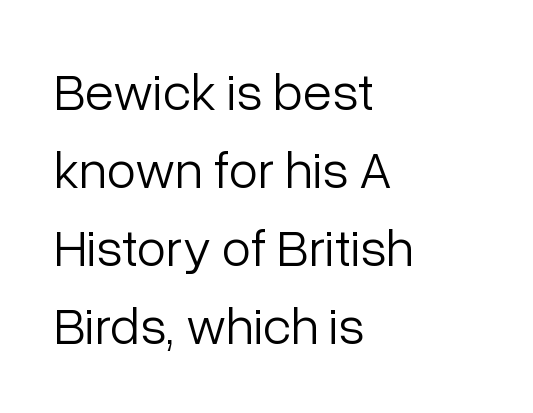
The image shows 53 px light sans-serif type, upright; set left-aligned, normal line spacing (1.47x), normal letter spacing, not underlined; low stroke contrast and a medium x-height.
